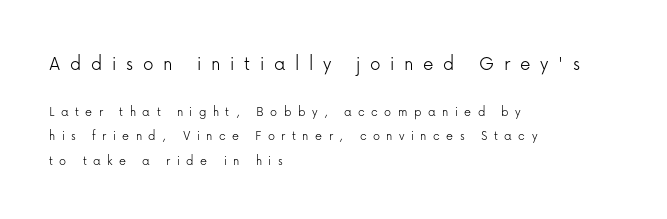
{"italic": "no", "bold": "no", "underline": "no", "align": "left", "line_spacing_ratio": 1.73, "letter_spacing": "wide", "letter_spacing_em": 0.46, "larger_block": "first", "size_ratio": 1.5, "glyph_px": 21}
